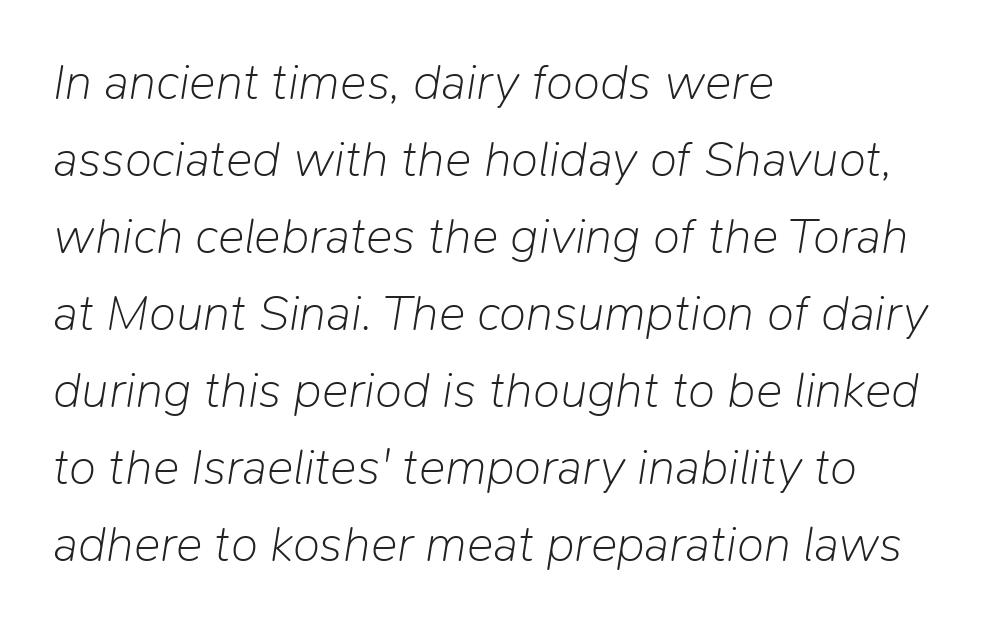
Q: Is the text bold? A: No.
Q: Is the text italic (slanted)? A: Yes, it leans right by about 9 degrees.
Q: Is the text underlined? A: No.
Q: How is the paragraph aligned? A: Left-aligned.
Q: Is the spacing between letters normal or unusually wide? A: Normal.
Q: Is the spacing between lines tight, normal or loose? A: Normal.
Q: Width (condensed, normal, or wide)? A: Normal.
Q: Stroke contrast? A: Low.
Q: x-height? A: Medium.
Q: Monospaced? A: No.
